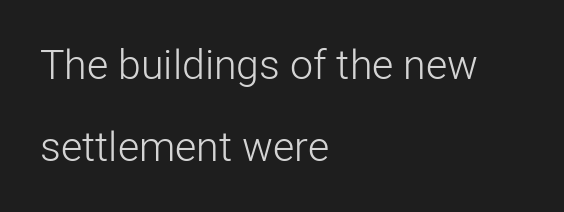
In terms of posture, this sample is upright. A typesetter would call this leading open, well beyond the default. The letters carry no serifs — their stems end cleanly without finishing strokes. Teacher's note: observe the even left margin — that is flush-left alignment. Students, note that the glyphs here touch the page at normal intervals.
